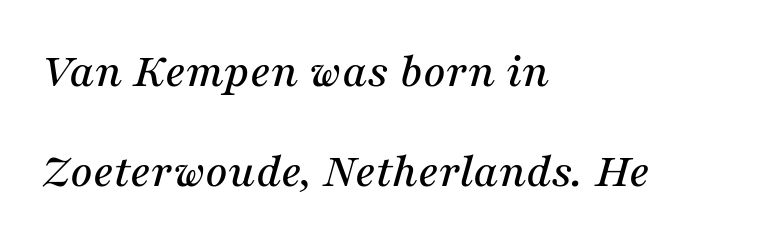
The image shows 49 px serif type, italic (leaning right); set left-aligned, loose line spacing (2.05x), normal letter spacing, not underlined; medium stroke contrast and a medium x-height.
